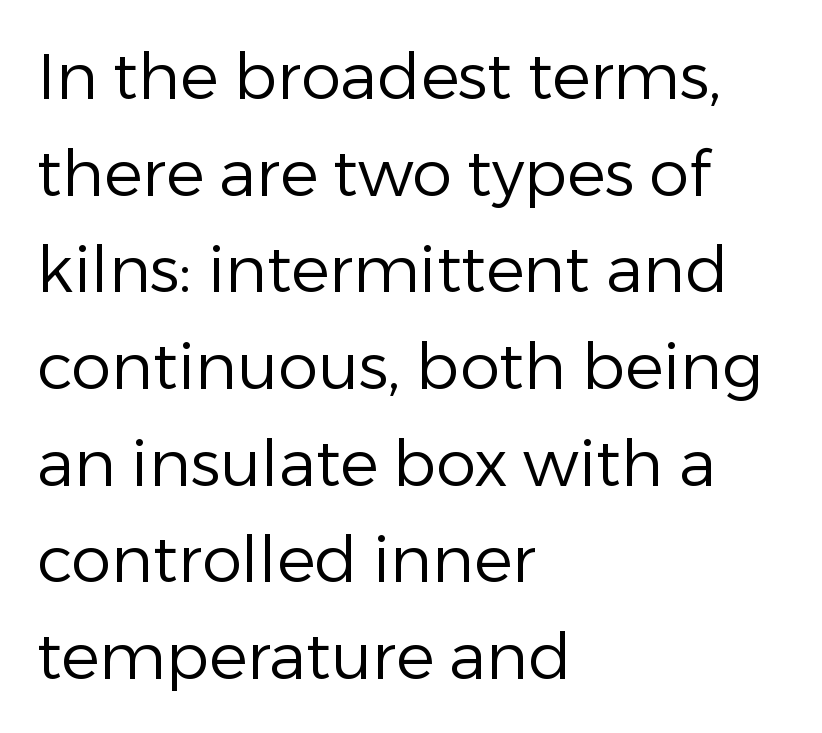
Bare-footed words on every line. Leftover space on each line is placed entirely after the last word. Whoever set this chose a conventional vertical rhythm. Bold? No — there's no thickening of the strokes. Caption: standard tracking, unaltered. Spacing verdict: proportional, widths tailored to each character.
